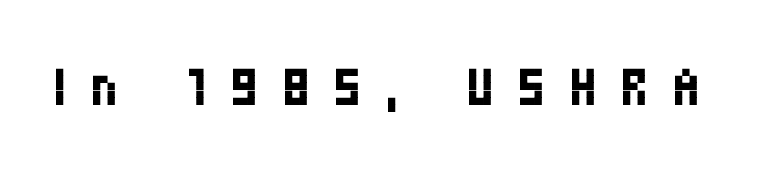
Each letter's strokes conclude bluntly, with no projecting serifs. Compared with typical body copy, the letter spacing here is much looser. Vertical strokes here are truly vertical. Rule under the text: the space is simply empty. Looks like regular typesetting: each glyph gets only the width it needs. The typesetting does not lean heavy: it is not bold.
